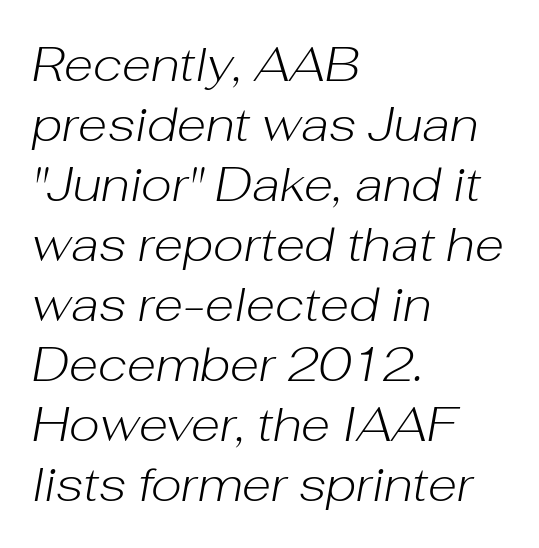
The image shows 48 px light type, italic (leaning right); set left-aligned, normal line spacing (1.25x), normal letter spacing, not underlined; low stroke contrast and a medium x-height.
